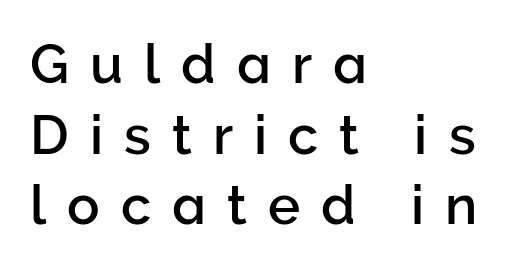
Q: Is the text italic (slanted)? A: No, it is upright.
Q: Is the typeface a serif or a sans-serif typeface? A: Sans-serif.
Q: Is the text underlined? A: No.
Q: How is the paragraph aligned? A: Left-aligned.
Q: Is the spacing between letters normal or unusually wide? A: Unusually wide.
Q: Is the spacing between lines tight, normal or loose? A: Normal.
Q: Width (condensed, normal, or wide)? A: Normal.
Q: Stroke contrast? A: Low.
Q: x-height? A: Medium.
Q: Monospaced? A: No.
